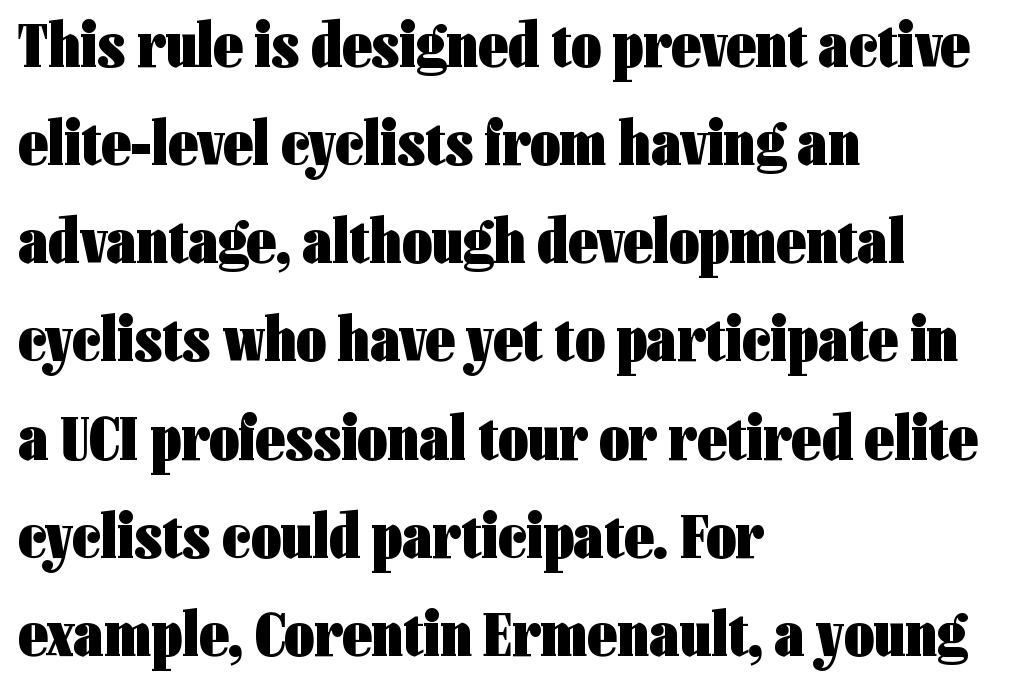
The string is rendered with underlining switched off. In terms of weight, the rendering is a true, heavy bold. Note the varied advance widths — an 'i' is clearly narrower than an 'm'. A classic flush-left, rag-right setting is used for this passage. Tall strokes in this sample are plumb rather than angled. The line-height multiplier appears to be the usual default.
